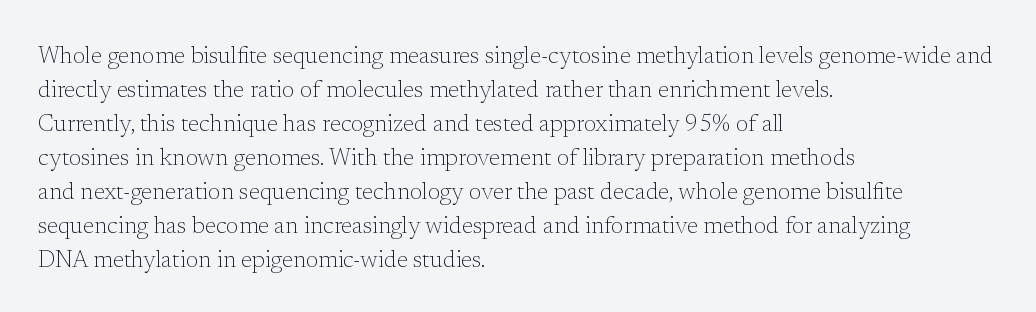
The type sits square on the baseline with zero lean. Stem width sits at or under what a default text font uses. Horizontally, the lines are justified to the leading edge only. This sample keeps an unexceptional amount of space between lines. The space beneath each line is pristine and unruled. There is no visible air inserted between adjacent glyphs.
